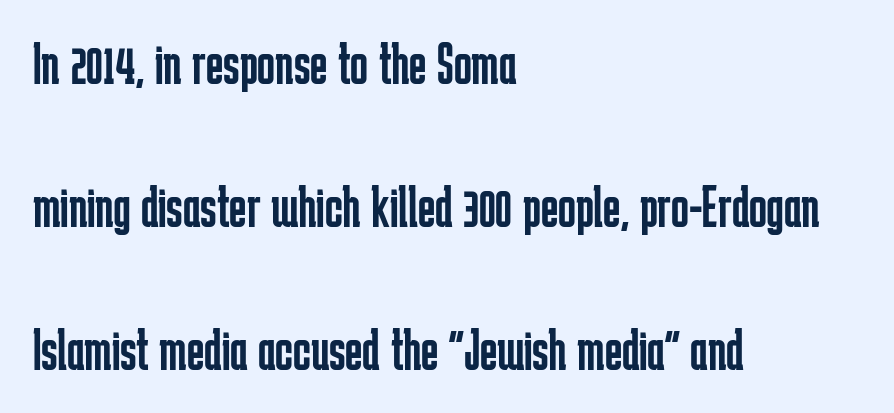
Q: Is the text bold? A: No.
Q: Is the text italic (slanted)? A: No, it is upright.
Q: Is the typeface a serif or a sans-serif typeface? A: Sans-serif.
Q: Is the text underlined? A: No.
Q: How is the paragraph aligned? A: Left-aligned.
Q: Is the spacing between letters normal or unusually wide? A: Normal.
Q: Is the spacing between lines tight, normal or loose? A: Loose.
Q: Width (condensed, normal, or wide)? A: Condensed.
Q: Stroke contrast? A: Low.
Q: x-height? A: Medium.
Q: Monospaced? A: No.
